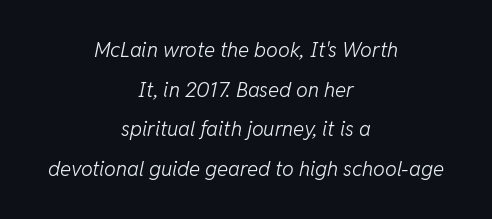
Q: Is the text bold? A: No.
Q: Is the text italic (slanted)? A: Yes, it leans right by about 11 degrees.
Q: Is the text underlined? A: No.
Q: How is the paragraph aligned? A: Centered.
Q: Is the spacing between letters normal or unusually wide? A: Normal.
